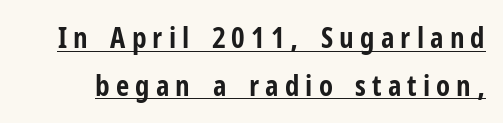
The image shows 29 px bold, condensed sans-serif type, upright; set normal line spacing (1.64x), unusually wide letter spacing (+0.21 em), underlined; low stroke contrast and a medium x-height.
